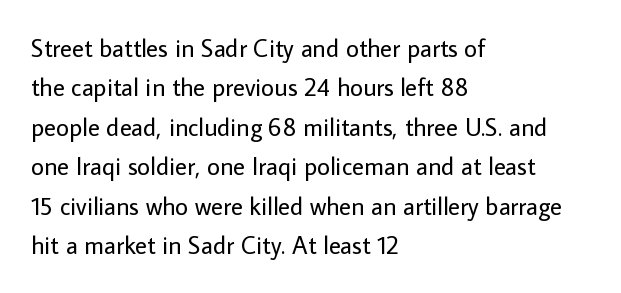
The image shows 25 px text type, upright; set left-aligned, normal line spacing (1.58x), normal letter spacing, not underlined.
